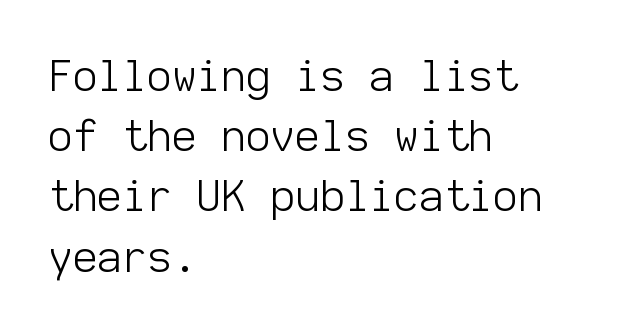
The image shows 43 px light sans-serif type, upright, monospaced; set left-aligned, normal line spacing (1.4x), normal letter spacing, not underlined; low stroke contrast and a medium x-height.
